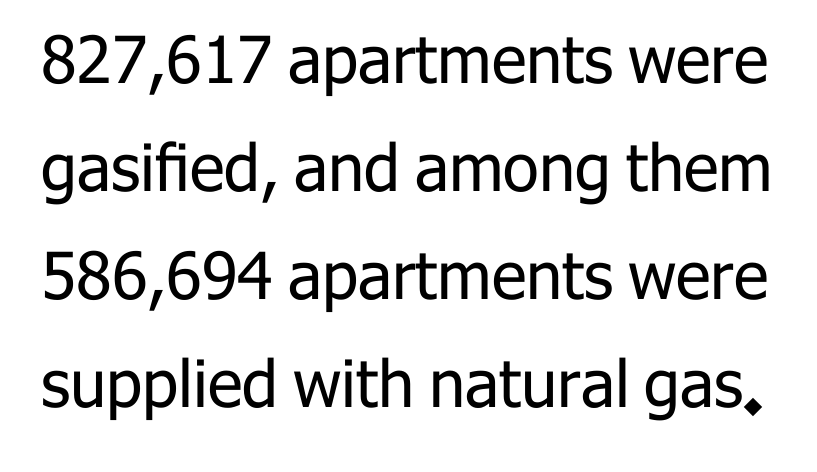
{"serif": "no", "italic": "no", "bold": "no", "weight": "regular", "width": "normal", "stroke_contrast": "low", "x_height": "medium", "monospaced": "no", "underline": "no", "line_spacing": "normal", "line_spacing_ratio": 1.66, "letter_spacing": "normal", "letter_spacing_em": 0.0, "glyph_px": 65}
